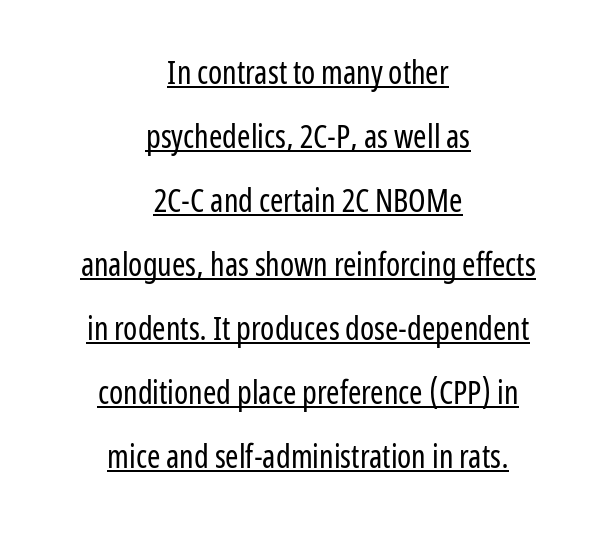
Looks like regular typesetting: each glyph gets only the width it needs. The paragraph shown floats in the horizontal middle. The cut favours lightness, reaching ordinary text weight at its darkest. Looks like someone drew a line under every word here. Baseline-to-baseline distance is far greater than the letter height. Observe the absence of serifs on each vertical stroke in this sample.
